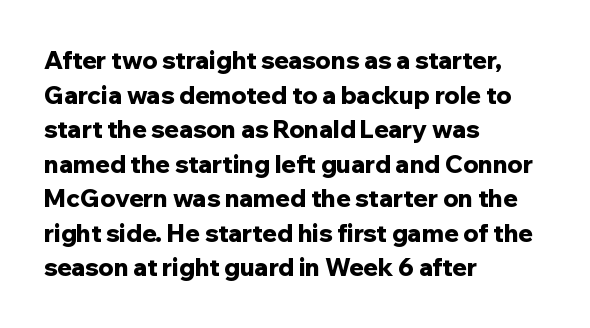
The image shows 24 px bold type, upright; set left-aligned, normal line spacing (1.44x), normal letter spacing, not underlined.
